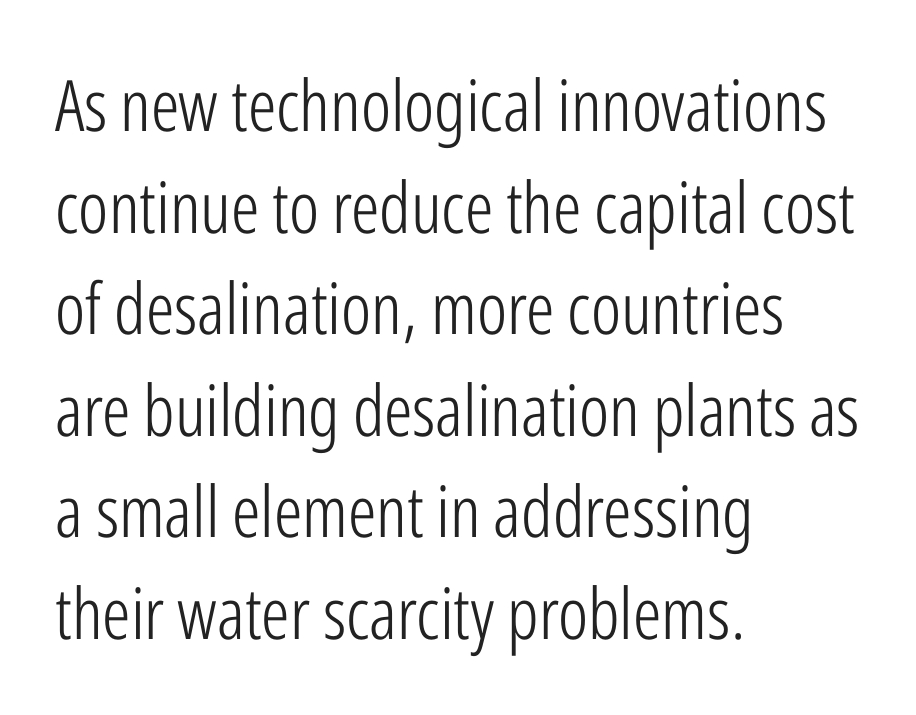
The image shows 71 px light, condensed sans-serif type, upright; set left-aligned, normal line spacing (1.43x), normal letter spacing, not underlined; low stroke contrast and a medium x-height.
